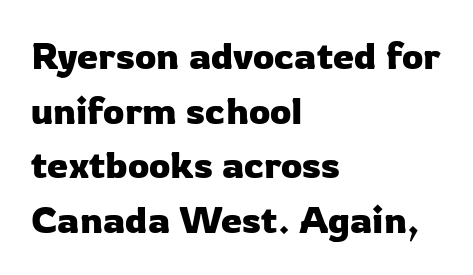
The image shows 38 px sans-serif type, upright; set left-aligned, normal line spacing (1.44x), normal letter spacing, not underlined; low stroke contrast and a medium x-height.
